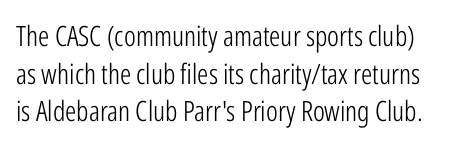
The image shows 28 px light, condensed sans-serif type, upright; set normal line spacing (1.34x), normal letter spacing, not underlined; low stroke contrast and a medium x-height.
